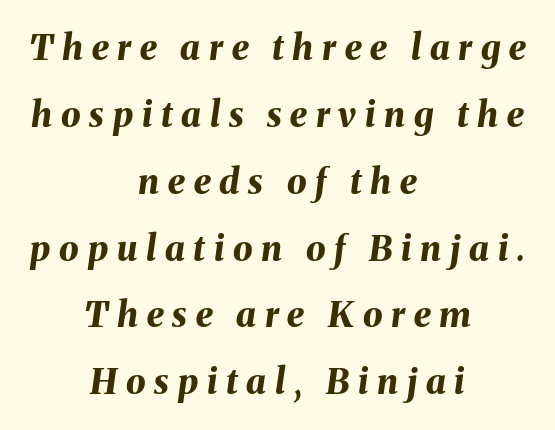
Q: Is the text bold? A: Yes.
Q: Is the text italic (slanted)? A: Yes, it leans right by about 8 degrees.
Q: Is the text underlined? A: No.
Q: How is the paragraph aligned? A: Centered.
Q: Is the spacing between letters normal or unusually wide? A: Unusually wide.
Q: Is the spacing between lines tight, normal or loose? A: Loose.
Q: Width (condensed, normal, or wide)? A: Normal.
Q: Stroke contrast? A: Medium.
Q: x-height? A: Medium.
Q: Monospaced? A: No.
